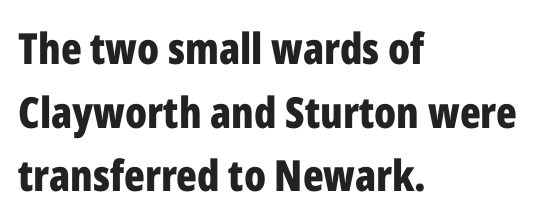
Quick note: not italic, upright. The paragraph has a hard left edge and a soft right edge. Whoever set this chose a conventional vertical rhythm. The tracking reads as untouched default to a designer's eye. The passage shown is not underscored anywhere.
